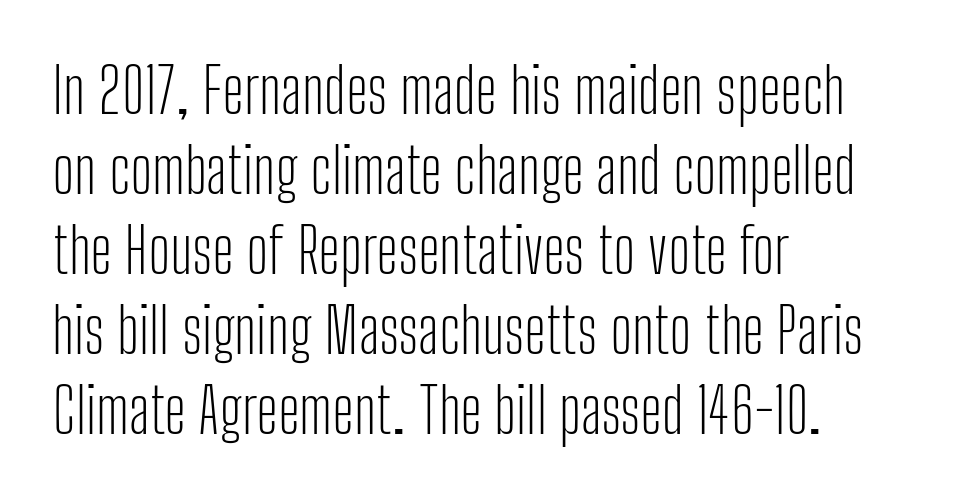
Each word holds together tightly as a unit, with standard inter-letter gaps. Unmarked baselines from the first word to the last. The face used here is proportionally spaced, like ordinary book or web type. Weight: regular or lighter.
